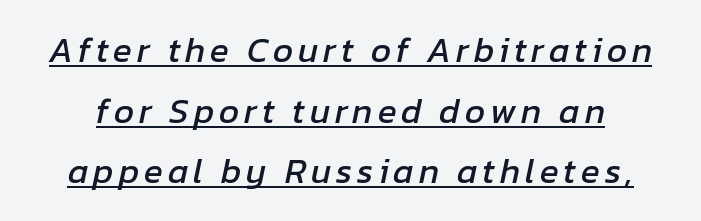
Would a proofreader flag this as italicized? Yes. A typesetter would call this proportional, since set widths differ per character. Underlining? Definitely there.
